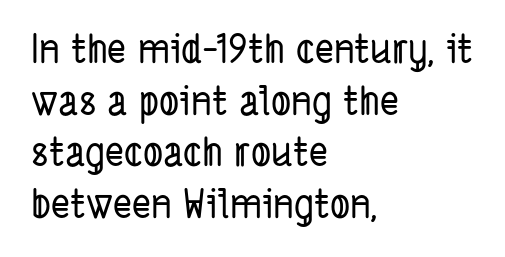
{"serif": "no", "width": "condensed", "stroke_contrast": "low", "x_height": "medium", "monospaced": "no", "underline": "no", "align": "left", "line_spacing": "normal", "line_spacing_ratio": 1.29, "letter_spacing": "normal", "letter_spacing_em": 0.0, "glyph_px": 40}
